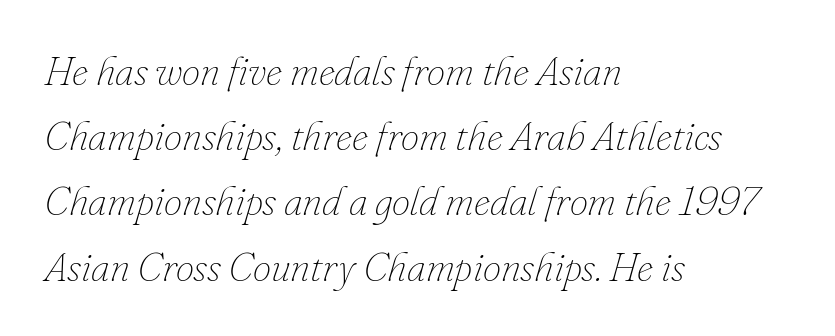
The image shows 41 px thin type, italic (leaning right); set left-aligned, normal line spacing (1.59x), normal letter spacing, not underlined; low stroke contrast and a small x-height.
